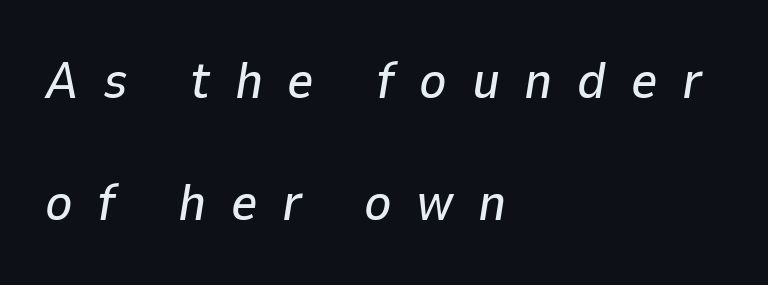
Q: Is the text italic (slanted)? A: Yes, it leans right by about 9 degrees.
Q: Is the text underlined? A: No.
Q: How is the paragraph aligned? A: Left-aligned.
Q: Is the spacing between letters normal or unusually wide? A: Unusually wide.
Q: Is the spacing between lines tight, normal or loose? A: Loose.
Q: Width (condensed, normal, or wide)? A: Normal.
Q: Stroke contrast? A: Low.
Q: x-height? A: Medium.
Q: Monospaced? A: No.
